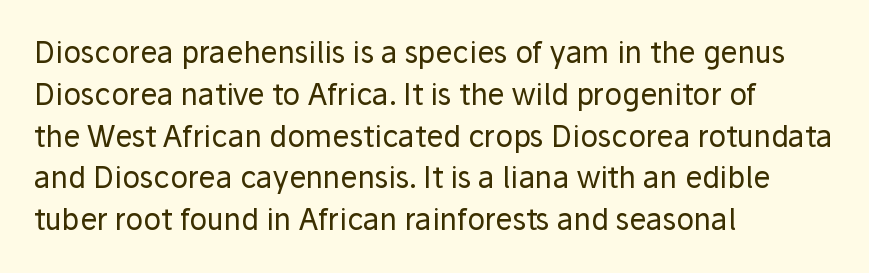
The strokes carry an ordinary text weight at most. Here the glyphs are tracked normally, forming tight word shapes. Stroke terminals: plain, sans-serif. Honestly, there is no underline to notice here at all.
